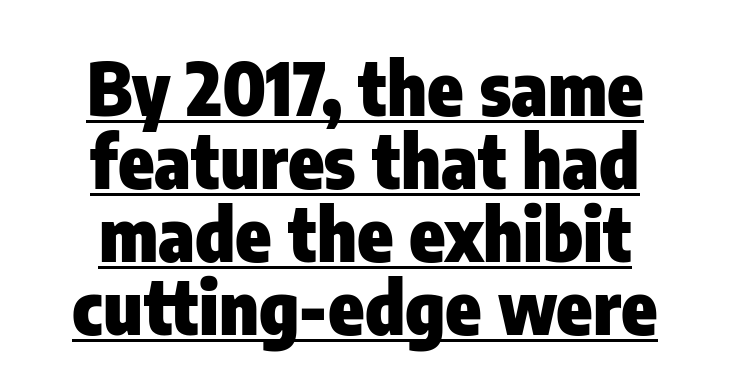
{"serif": "no", "italic": "no", "bold": "yes", "weight": "heavy", "width": "condensed", "stroke_contrast": "low", "x_height": "medium", "monospaced": "no", "underline": "yes", "align": "center", "line_spacing": "tight", "line_spacing_ratio": 1.0, "letter_spacing": "normal", "letter_spacing_em": 0.0, "glyph_px": 73}
